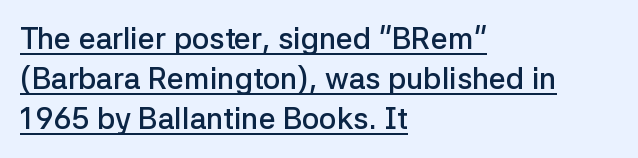
The image shows 30 px semibold sans-serif type, upright; set left-aligned, normal line spacing (1.34x), normal letter spacing, underlined; low stroke contrast and a medium x-height.
